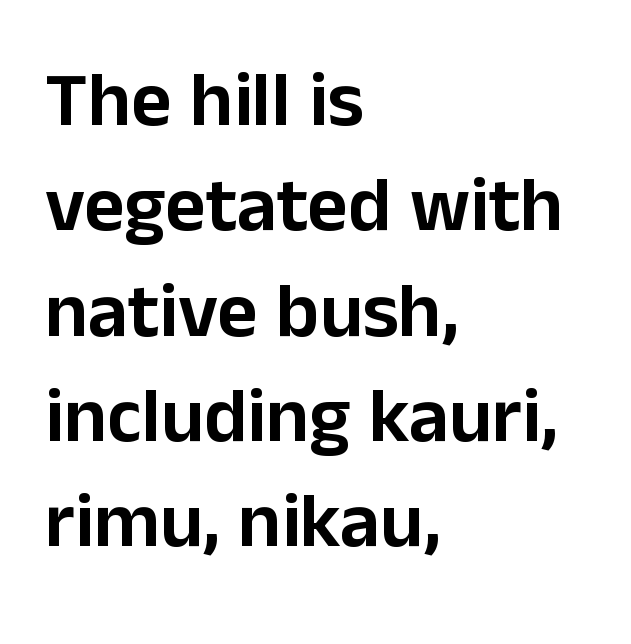
{"serif": "no", "italic": "no", "width": "normal", "stroke_contrast": "low", "x_height": "medium", "monospaced": "no", "underline": "no", "align": "left", "line_spacing": "normal", "line_spacing_ratio": 1.35, "letter_spacing": "normal", "letter_spacing_em": 0.0, "glyph_px": 78}
